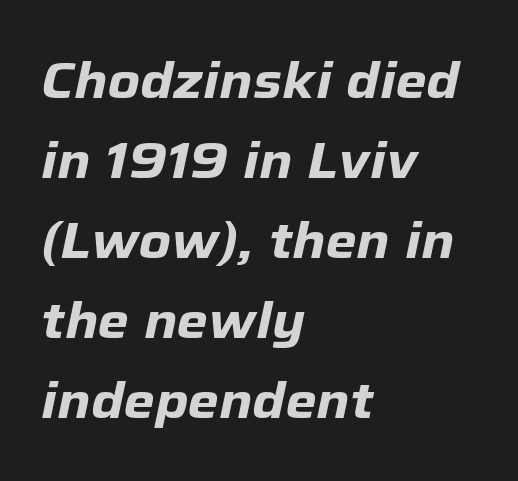
Q: Is the text bold? A: Yes.
Q: Is the text italic (slanted)? A: Yes, it leans right by about 12 degrees.
Q: Is the text underlined? A: No.
Q: How is the paragraph aligned? A: Left-aligned.
Q: Is the spacing between letters normal or unusually wide? A: Normal.
Q: Is the spacing between lines tight, normal or loose? A: Normal.
Q: Width (condensed, normal, or wide)? A: Normal.
Q: Stroke contrast? A: Low.
Q: x-height? A: Medium.
Q: Monospaced? A: No.
